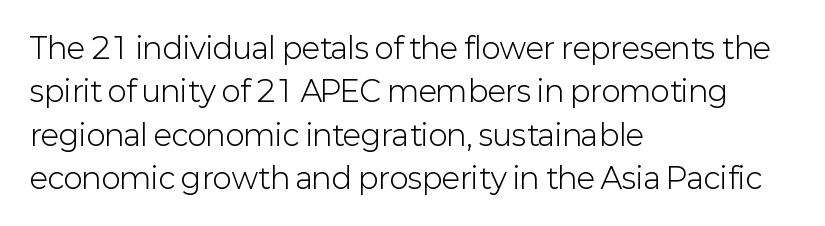
The image shows 29 px light sans-serif type, upright; set left-aligned, normal line spacing (1.5x), normal letter spacing, not underlined; low stroke contrast and a medium x-height.
